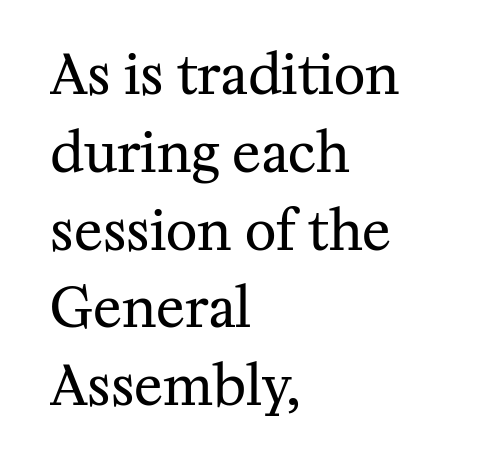
Q: Is the text bold? A: No.
Q: Is the text italic (slanted)? A: No, it is upright.
Q: Is the typeface a serif or a sans-serif typeface? A: Serif.
Q: Is the text underlined? A: No.
Q: How is the paragraph aligned? A: Left-aligned.
Q: Is the spacing between letters normal or unusually wide? A: Normal.
Q: Is the spacing between lines tight, normal or loose? A: Normal.
Q: Width (condensed, normal, or wide)? A: Normal.
Q: Stroke contrast? A: Medium.
Q: x-height? A: Medium.
Q: Monospaced? A: No.
